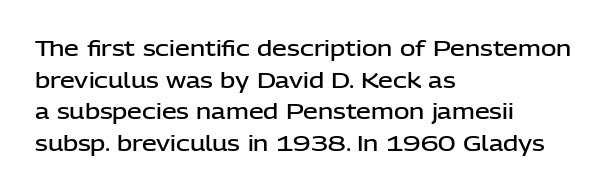
The image shows 21 px text type, upright; set left-aligned, normal line spacing (1.51x), normal letter spacing, not underlined.
